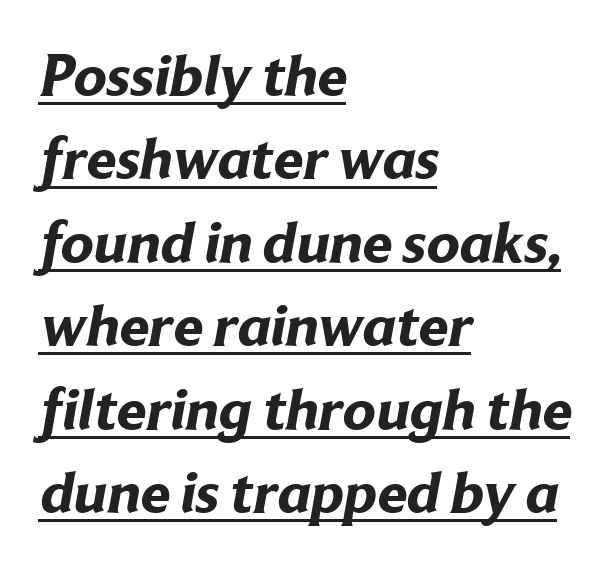
{"serif": "no", "bold": "yes", "weight": "bold", "width": "normal", "stroke_contrast": "low", "x_height": "medium", "monospaced": "no", "underline": "yes", "align": "left", "line_spacing": "normal", "line_spacing_ratio": 1.39, "letter_spacing": "normal", "letter_spacing_em": 0.0, "glyph_px": 60}
